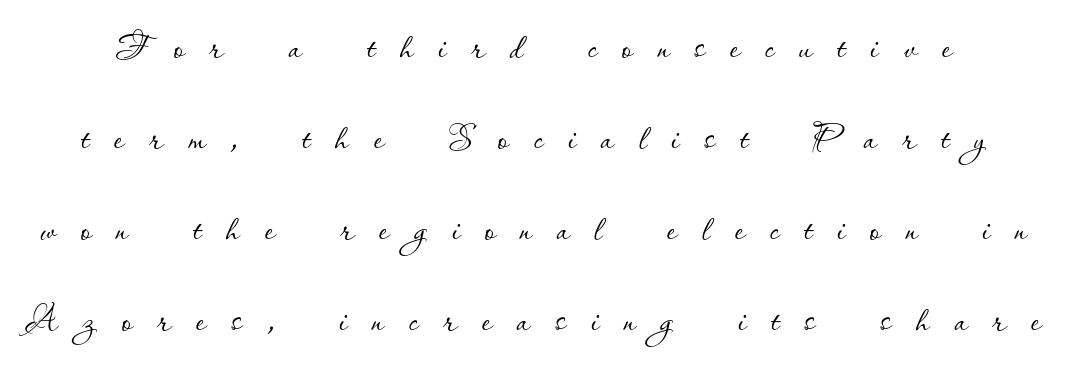
The image shows 50 px thin type; set line spacing 1.82x, unusually wide letter spacing (+0.49 em), not underlined; low stroke contrast and a small x-height.
